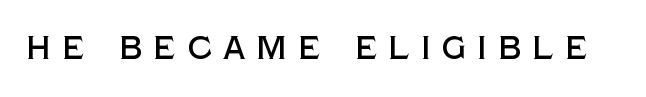
Honestly, the letter spacing is so wide it's the main thing you notice. Is this a fixed-width face? No — the glyphs have proportional, varying widths. This sample uses a sans-serif face. The foot of each line stays bare and open. In terms of posture, this sample is upright.
